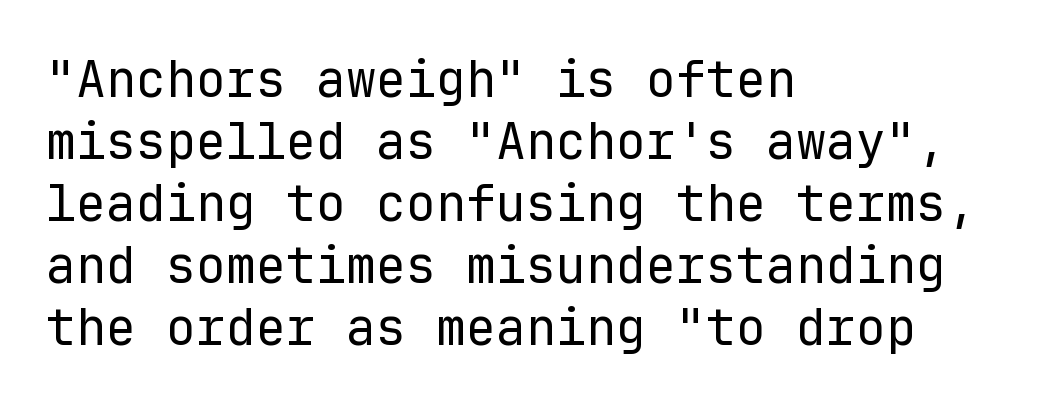
{"serif": "no", "italic": "no", "bold": "no", "weight": "regular", "width": "normal", "stroke_contrast": "low", "x_height": "medium", "monospaced": "yes", "underline": "no", "align": "left", "line_spacing_ratio": 1.24, "letter_spacing": "normal", "letter_spacing_em": 0.0, "glyph_px": 50}
